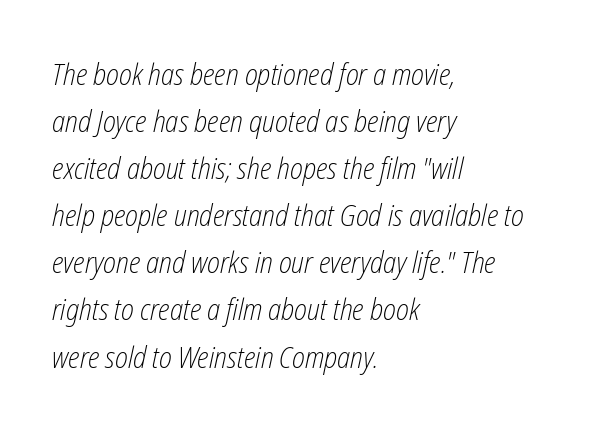
{"italic": "yes", "lean": "right", "slant_degrees": 12, "bold": "no", "weight": "light", "width": "condensed", "stroke_contrast": "low", "x_height": "medium", "monospaced": "no", "underline": "no", "align": "left", "line_spacing": "normal", "line_spacing_ratio": 1.57, "letter_spacing": "normal", "letter_spacing_em": 0.0, "glyph_px": 30}
